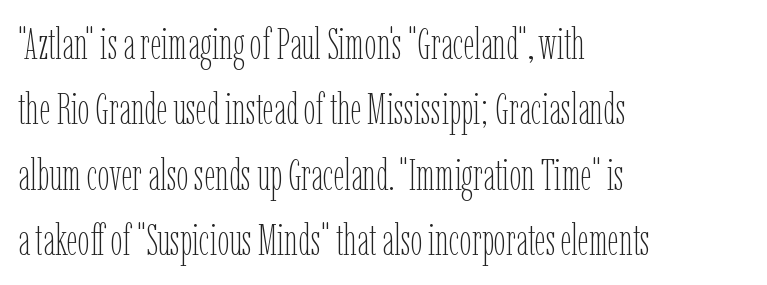
Q: Is the text bold? A: No.
Q: Is the text italic (slanted)? A: No, it is upright.
Q: Is the text underlined? A: No.
Q: How is the paragraph aligned? A: Left-aligned.
Q: Is the spacing between letters normal or unusually wide? A: Normal.
Q: Is the spacing between lines tight, normal or loose? A: Normal.
Q: Width (condensed, normal, or wide)? A: Condensed.
Q: Stroke contrast? A: Low.
Q: x-height? A: Medium.
Q: Monospaced? A: No.
